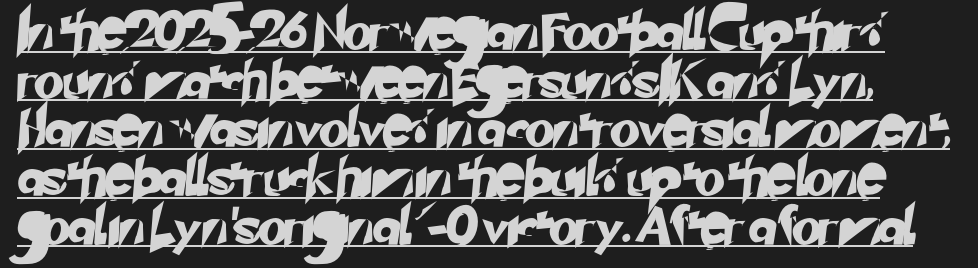
Q: Is the typeface a serif or a sans-serif typeface? A: Sans-serif.
Q: Is the text underlined? A: Yes.
Q: Is the spacing between letters normal or unusually wide? A: Normal.
Q: Is the spacing between lines tight, normal or loose? A: Normal.
Q: Width (condensed, normal, or wide)? A: Normal.
Q: Stroke contrast? A: Low.
Q: x-height? A: Small.
Q: Monospaced? A: No.
